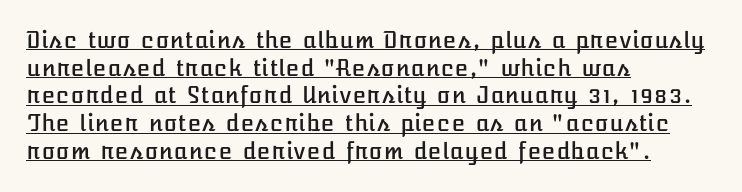
Decoration check: the copy is underlined. Where is the straight margin? On the left. Vertically, the passage feels balanced, rows spaced as you'd expect. Italic? Not at all — the glyphs are vertical. Look at the tracking — it's just the regular setting, nothing added.
